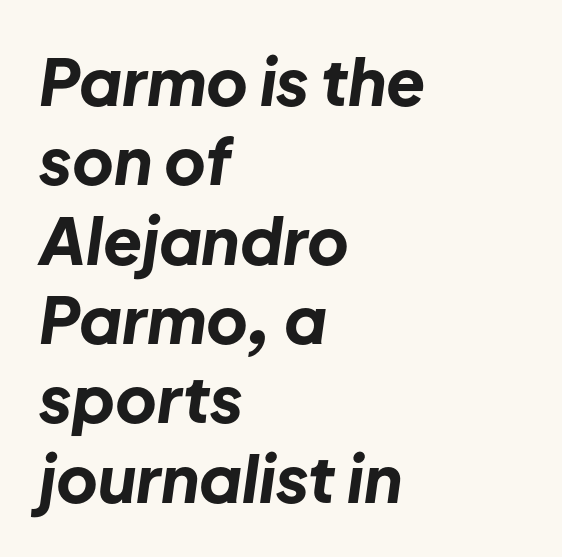
Q: Is the text bold? A: Yes.
Q: Is the text italic (slanted)? A: Yes, it leans right by about 8 degrees.
Q: Is the text underlined? A: No.
Q: How is the paragraph aligned? A: Left-aligned.
Q: Is the spacing between letters normal or unusually wide? A: Normal.
Q: Width (condensed, normal, or wide)? A: Normal.
Q: Stroke contrast? A: Low.
Q: x-height? A: Medium.
Q: Monospaced? A: No.
